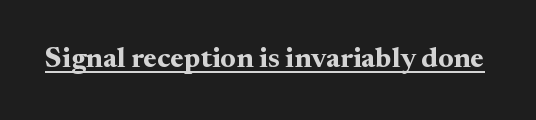
A typesetter would call this proportional, since set widths differ per character. Compared with typical body copy, the letter spacing here is the same. Compared with an ordinary text face, these strokes are far heavier — a full bold. Glance below the letters and you will spot a drawn line. Nope, not italic — everything's standing straight.
